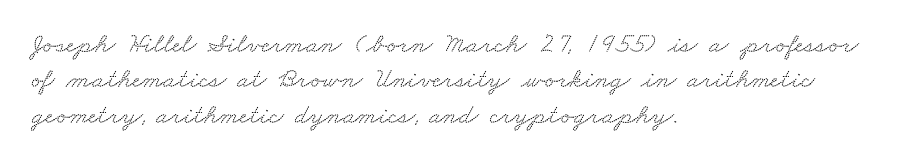
Q: Is the typeface a serif or a sans-serif typeface? A: Serif.
Q: Is the text underlined? A: No.
Q: How is the paragraph aligned? A: Left-aligned.
Q: Is the spacing between letters normal or unusually wide? A: Normal.
Q: Is the spacing between lines tight, normal or loose? A: Normal.
Q: Width (condensed, normal, or wide)? A: Wide.
Q: Stroke contrast? A: Low.
Q: x-height? A: Small.
Q: Monospaced? A: No.
